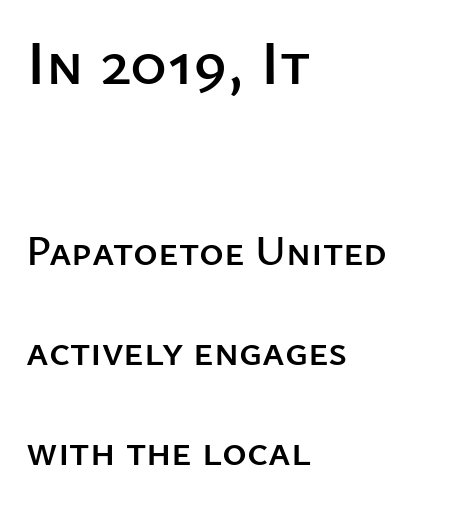
Compared with typical paragraphs, the rows here are farther apart. Reading top to bottom, the characters get smaller at the block break. These lines are set flush left with a ragged right edge. The face used here is a sans, in the tradition of grotesques and geometrics. No italicization has been applied; the sample stays upright. The passage shown is not underscored anywhere.
